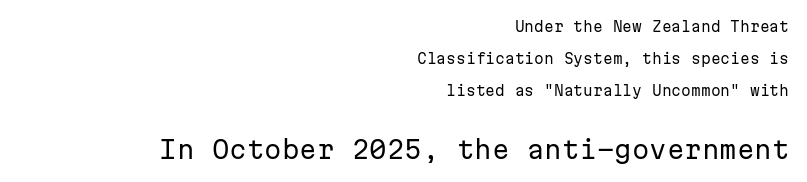
The image shows 25 px text type, upright; set right-aligned, loose line spacing (2.28x), normal letter spacing, not underlined; the second (bottom) block is 1.79x larger.
